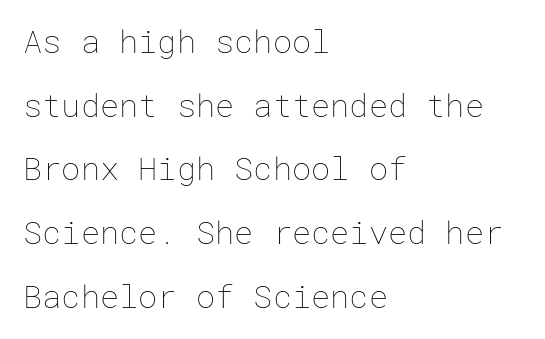
The image shows 32 px thin type, upright; set left-aligned, loose line spacing (1.99x), normal letter spacing, not underlined; low stroke contrast and a medium x-height.
